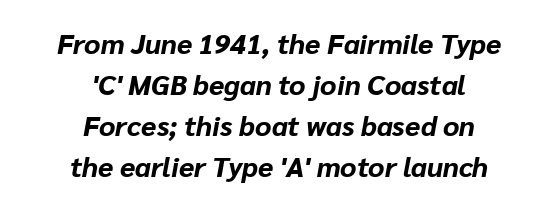
{"italic": "yes", "lean": "right", "slant_degrees": 10, "bold": "yes", "weight": "bold", "width": "normal", "stroke_contrast": "low", "x_height": "medium", "monospaced": "no", "underline": "no", "align": "center", "line_spacing": "normal", "line_spacing_ratio": 1.46, "letter_spacing": "normal", "letter_spacing_em": 0.0, "glyph_px": 28}
